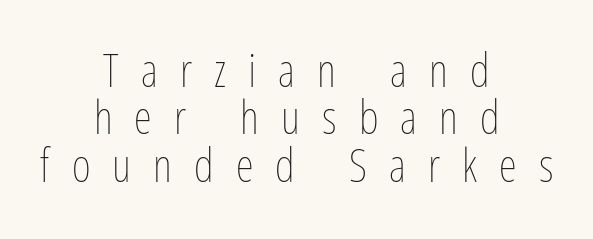
Q: Is the text bold? A: No.
Q: Is the text italic (slanted)? A: No, it is upright.
Q: Is the text underlined? A: No.
Q: How is the paragraph aligned? A: Centered.
Q: Is the spacing between letters normal or unusually wide? A: Unusually wide.
Q: Is the spacing between lines tight, normal or loose? A: Tight.
Q: Width (condensed, normal, or wide)? A: Condensed.
Q: Stroke contrast? A: Low.
Q: x-height? A: Medium.
Q: Monospaced? A: No.
